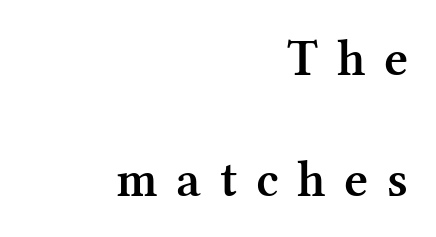
{"serif": "yes", "italic": "no", "bold": "semi", "weight": "semibold", "width": "normal", "stroke_contrast": "medium", "x_height": "medium", "monospaced": "no", "underline": "no", "align": "right", "line_spacing": "loose", "line_spacing_ratio": 2.32, "letter_spacing": "wide", "letter_spacing_em": 0.36, "glyph_px": 52}
